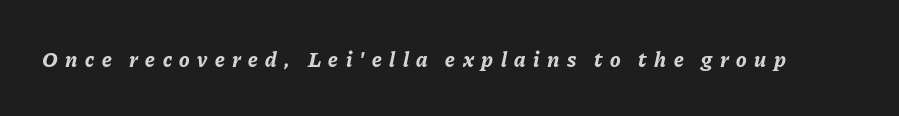
{"italic": "yes", "lean": "right", "slant_degrees": 11, "bold": "yes", "underline": "no", "letter_spacing": "wide", "letter_spacing_em": 0.34, "glyph_px": 22}
